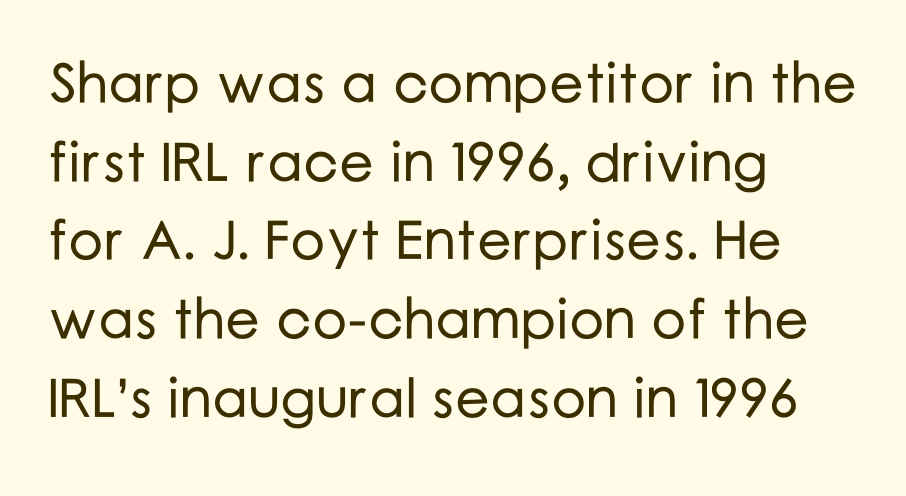
Q: Is the text italic (slanted)? A: No, it is upright.
Q: Is the typeface a serif or a sans-serif typeface? A: Sans-serif.
Q: Is the text underlined? A: No.
Q: How is the paragraph aligned? A: Left-aligned.
Q: Is the spacing between letters normal or unusually wide? A: Normal.
Q: Is the spacing between lines tight, normal or loose? A: Normal.
Q: Width (condensed, normal, or wide)? A: Normal.
Q: Stroke contrast? A: Low.
Q: x-height? A: Medium.
Q: Monospaced? A: No.
